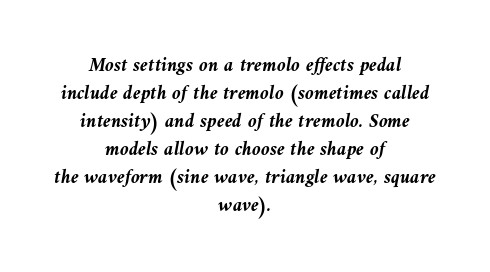
{"italic": "yes", "lean": "left", "slant_degrees": 10, "bold": "yes", "underline": "no", "align": "center", "line_spacing": "normal", "line_spacing_ratio": 1.4, "letter_spacing": "normal", "letter_spacing_em": 0.0, "glyph_px": 20}
